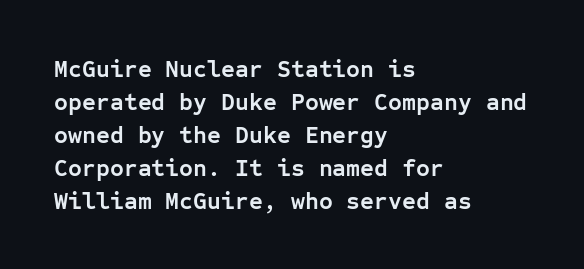
{"italic": "no", "bold": "yes", "underline": "no", "align": "left", "line_spacing": "normal", "line_spacing_ratio": 1.37, "letter_spacing": "normal", "letter_spacing_em": 0.0, "glyph_px": 24}
